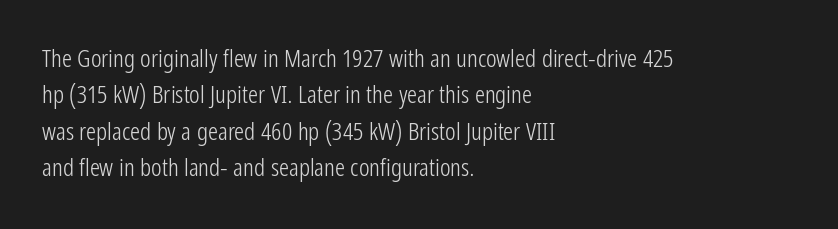
The image shows 25 px text type, upright; set left-aligned, normal line spacing (1.46x), normal letter spacing, not underlined.
